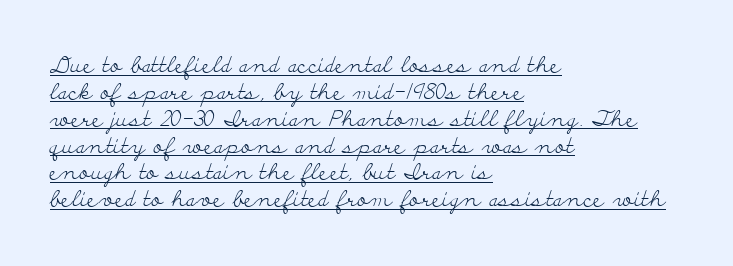
A student would call this left alignment; a typographer would say flush left, rag right. Vertical stems look standard width or narrower in stroke. Glyph-to-glyph distance matches everyday printed text. Students, observe the line beneath the letters — that is underlining.
